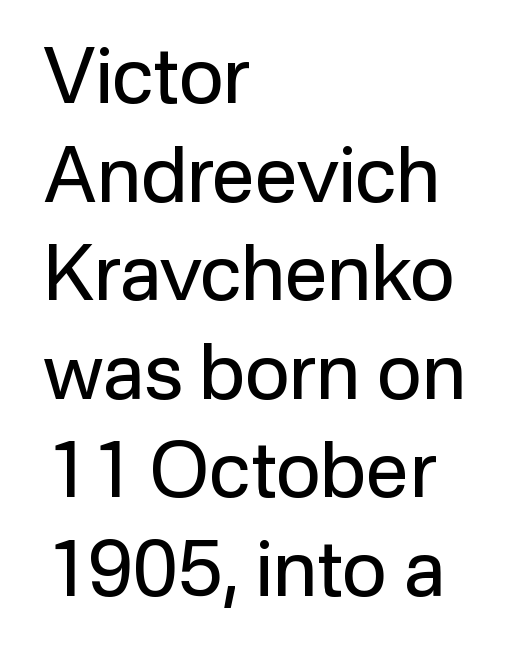
Q: Is the text bold? A: No.
Q: Is the text italic (slanted)? A: No, it is upright.
Q: Is the typeface a serif or a sans-serif typeface? A: Sans-serif.
Q: Is the text underlined? A: No.
Q: How is the paragraph aligned? A: Left-aligned.
Q: Is the spacing between letters normal or unusually wide? A: Normal.
Q: Is the spacing between lines tight, normal or loose? A: Normal.
Q: Width (condensed, normal, or wide)? A: Normal.
Q: Stroke contrast? A: Low.
Q: x-height? A: Medium.
Q: Monospaced? A: No.
